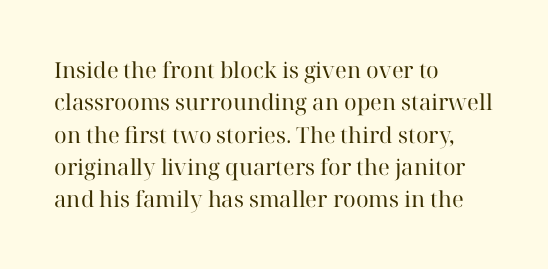
Q: Is the text bold? A: No.
Q: Is the text italic (slanted)? A: No, it is upright.
Q: Is the text underlined? A: No.
Q: How is the paragraph aligned? A: Left-aligned.
Q: Is the spacing between letters normal or unusually wide? A: Normal.
Q: Is the spacing between lines tight, normal or loose? A: Normal.
